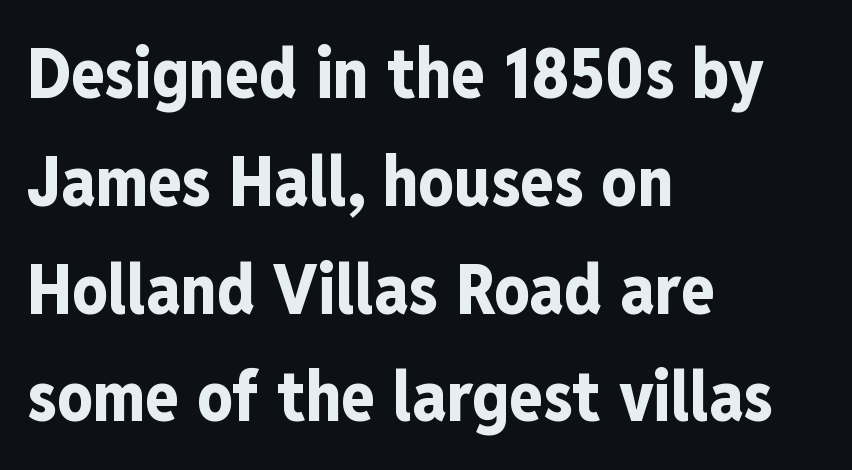
Nobody touched the tracking dial on this one. A normal amount of white space separates one row of letters from the next. The letters advance in unequal steps, a hallmark of proportional type. The passage shown is emphatically bold. Characters remain perfectly vertical along every line.
